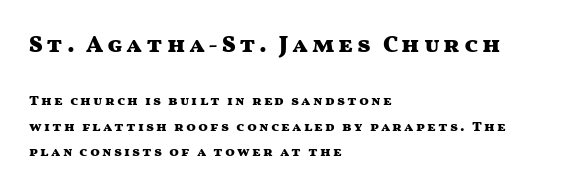
If you drew a line through each stem, it would be perfectly vertical. Weight check: bold — yes, fully. The glyphs are unaccompanied by any horizontal stroke below them. The rendering shrinks the type as you move from the upper chunk to the lower. Compared with a centered layout, this one pins lines to the left instead.
